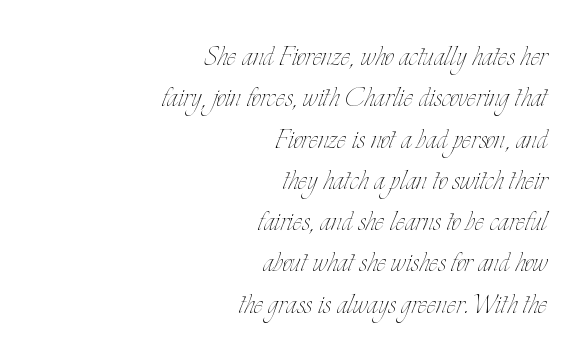
Q: Is the text bold? A: No.
Q: Is the text italic (slanted)? A: Yes.
Q: Is the text underlined? A: No.
Q: How is the paragraph aligned? A: Right-aligned.
Q: Is the spacing between letters normal or unusually wide? A: Normal.
Q: Width (condensed, normal, or wide)? A: Condensed.
Q: Stroke contrast? A: Low.
Q: x-height? A: Small.
Q: Monospaced? A: No.
